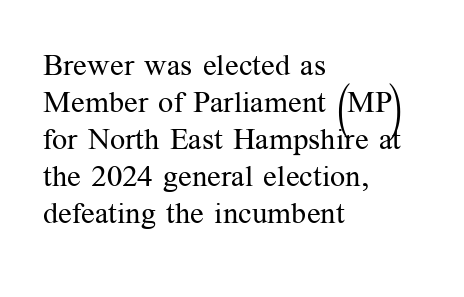
Posture: straight, roman, zero tilt. Yep, those are serifs on the letters. The baseline area is clear. Looks like regular typesetting: each glyph gets only the width it needs.
